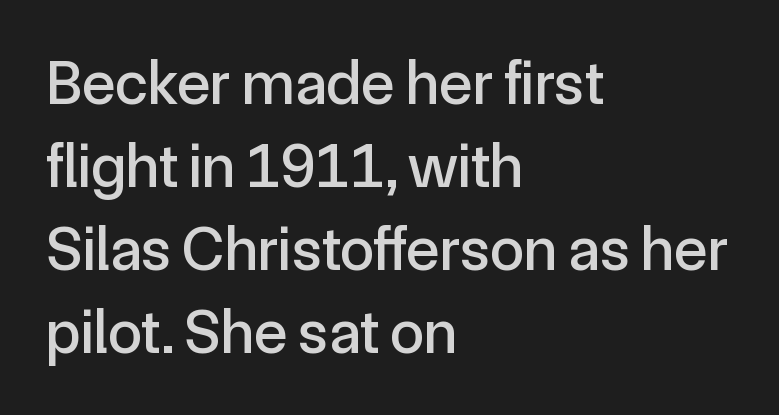
This sample has the flowing, uneven cadence of proportional lettering. Notice how the passage keeps a crisp vertical edge on the left only. What's the leading like? Ordinary, nothing unusual. Inter-character spacing is left at the font's built-in metrics. This rendering features lettering with no underline. Italic: no, the glyphs are upright roman.
